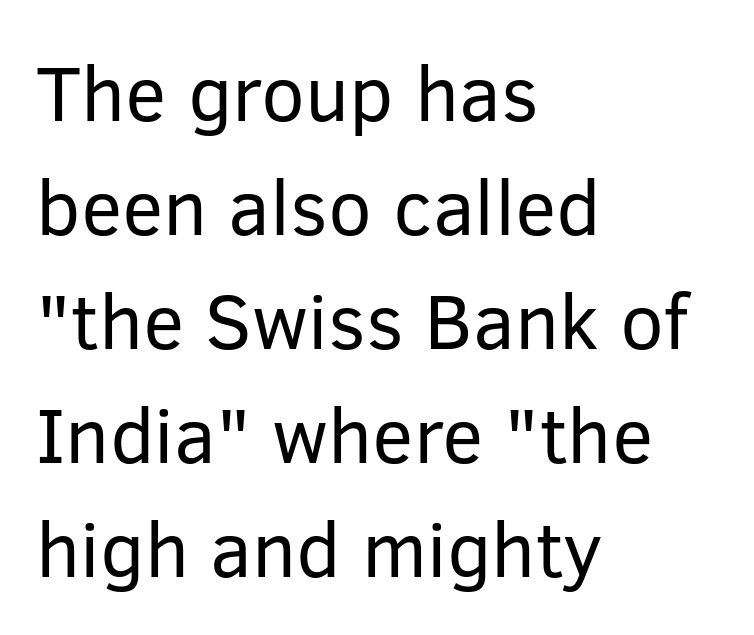
The image shows 78 px regular-weight sans-serif type, upright; set left-aligned, normal line spacing (1.46x), normal letter spacing, not underlined; low stroke contrast and a medium x-height.
